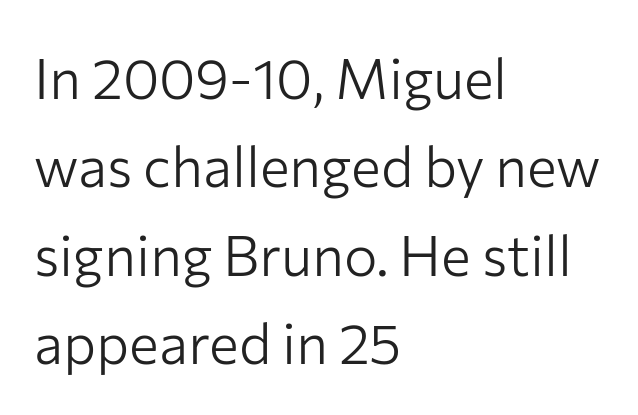
The image shows 56 px light sans-serif type, upright; set left-aligned, normal line spacing (1.58x), normal letter spacing, not underlined; low stroke contrast and a medium x-height.
